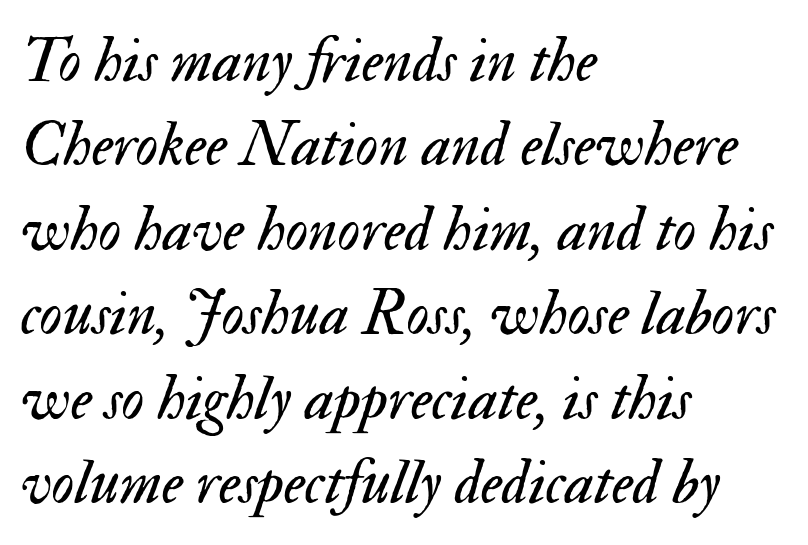
{"italic": "yes", "lean": "right", "slant_degrees": 17, "bold": "no", "weight": "regular", "width": "normal", "stroke_contrast": "medium", "x_height": "small", "monospaced": "no", "underline": "no", "align": "left", "line_spacing": "normal", "line_spacing_ratio": 1.34, "letter_spacing": "normal", "letter_spacing_em": 0.0, "glyph_px": 63}
